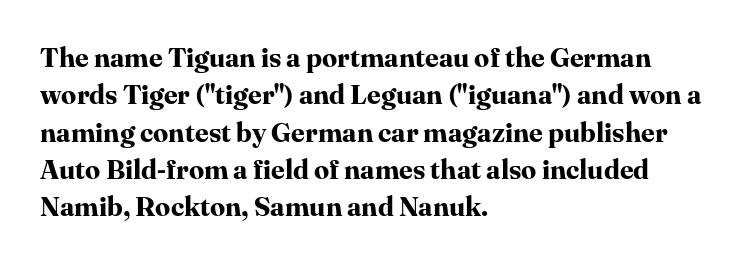
The image shows 27 px bold type, upright; set left-aligned, normal line spacing (1.38x), normal letter spacing, not underlined.
